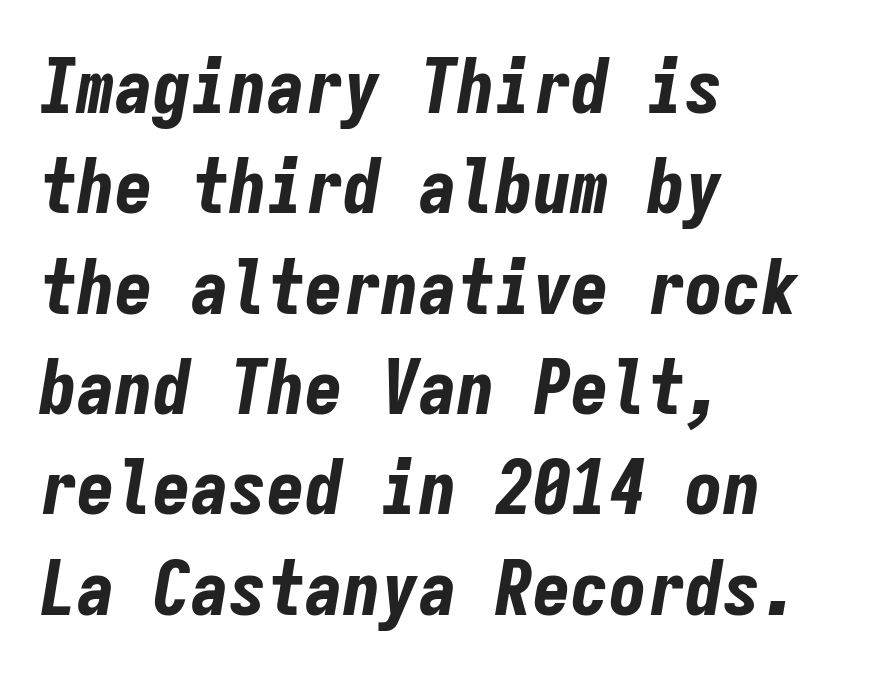
{"italic": "yes", "lean": "right", "slant_degrees": 9, "bold": "yes", "weight": "bold", "width": "condensed", "stroke_contrast": "low", "x_height": "medium", "monospaced": "yes", "underline": "no", "align": "left", "line_spacing": "normal", "line_spacing_ratio": 1.32, "letter_spacing": "normal", "letter_spacing_em": 0.0, "glyph_px": 76}
